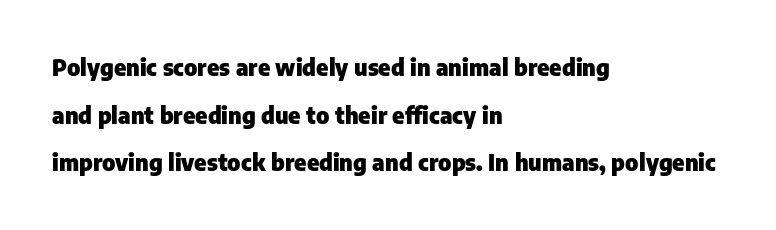
Does the weight exceed regular? Yes, all the way to bold. Layout note: lines flush left. The font's upright variant was chosen for this text. Descenders are the only things crossing below the line. Nobody touched the tracking dial on this one. Whoever set this chose breathing room over compactness in the vertical rhythm.
